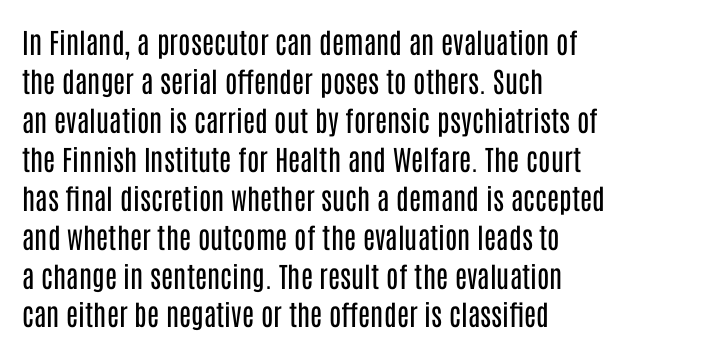
The image shows 28 px regular-weight, condensed sans-serif type, upright; set left-aligned, normal line spacing (1.39x), normal letter spacing, not underlined; low stroke contrast and a large x-height.
